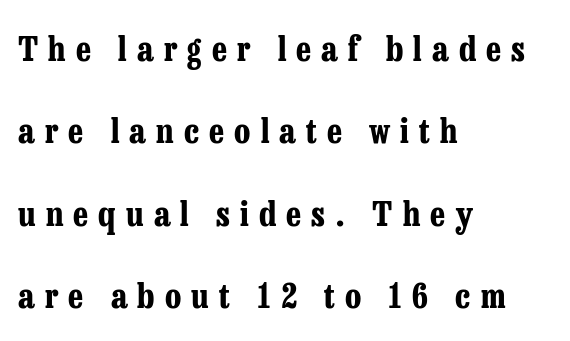
{"serif": "yes", "italic": "no", "bold": "yes", "weight": "bold", "width": "condensed", "stroke_contrast": "low", "x_height": "medium", "monospaced": "no", "underline": "no", "align": "left", "line_spacing": "loose", "line_spacing_ratio": 2.42, "letter_spacing": "wide", "letter_spacing_em": 0.3, "glyph_px": 34}
